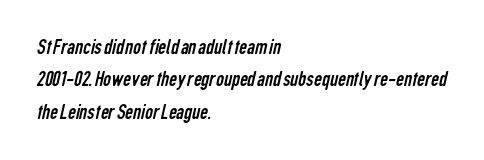
The image shows 22 px text type; set left-aligned, normal line spacing (1.47x), normal letter spacing, not underlined.
